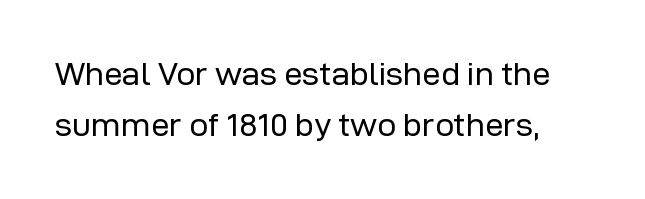
Observe the absence of serifs on each vertical stroke in this sample. The cut favours lightness, reaching ordinary text weight at its darkest. Compared with typical paragraphs, the rows here are spaced about the same. The font's upright variant was chosen for this text. The face used here is proportionally spaced, like ordinary book or web type. Nothing unusual about the tracking: characters are spaced as the font intends.
